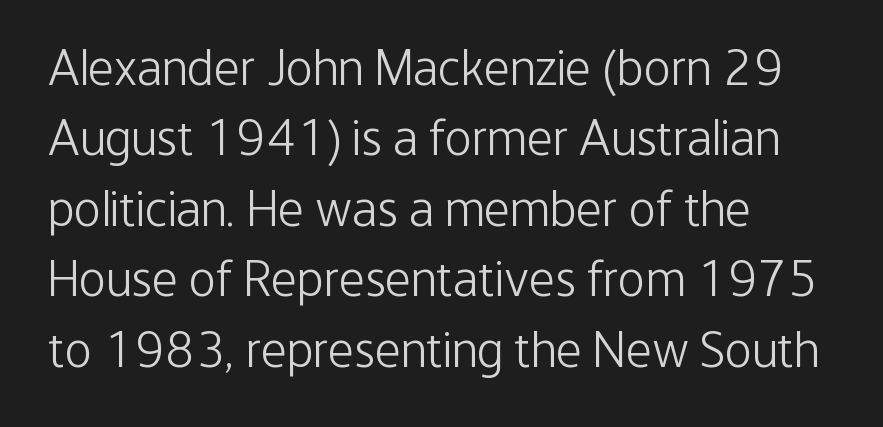
Q: Is the text bold? A: No.
Q: Is the text italic (slanted)? A: No, it is upright.
Q: Is the typeface a serif or a sans-serif typeface? A: Sans-serif.
Q: Is the text underlined? A: No.
Q: How is the paragraph aligned? A: Left-aligned.
Q: Is the spacing between letters normal or unusually wide? A: Normal.
Q: Is the spacing between lines tight, normal or loose? A: Normal.
Q: Width (condensed, normal, or wide)? A: Condensed.
Q: Stroke contrast? A: Low.
Q: x-height? A: Medium.
Q: Monospaced? A: No.
